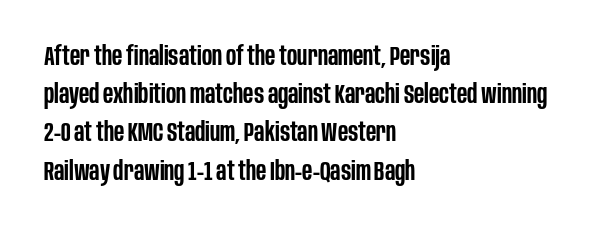
These lines keep a tight, regular rhythm from letter to letter. The rag falls on the right side of this text block. Glance below the letters and you will spot only blank space. Interline gaps are of average width in this sample.
